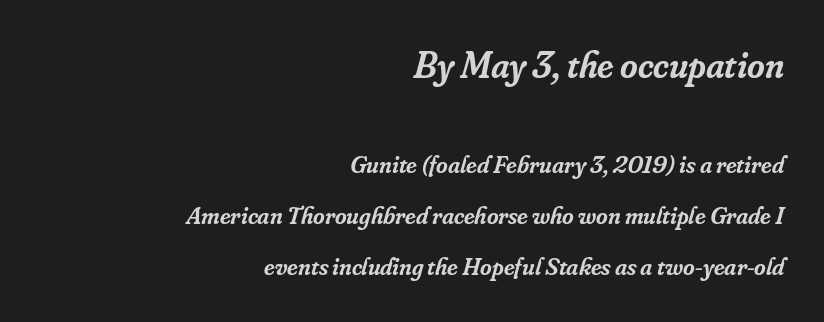
The image shows 38 px semibold serif type, italic (leaning right); set right-aligned, loose line spacing (2.04x), normal letter spacing, not underlined; the first (top) block is 1.52x larger; low stroke contrast and a small x-height.
